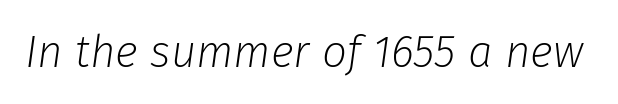
{"italic": "yes", "lean": "right", "slant_degrees": 8, "bold": "no", "weight": "light", "width": "normal", "stroke_contrast": "low", "x_height": "medium", "monospaced": "no", "underline": "no", "letter_spacing": "normal", "letter_spacing_em": 0.0, "glyph_px": 44}
